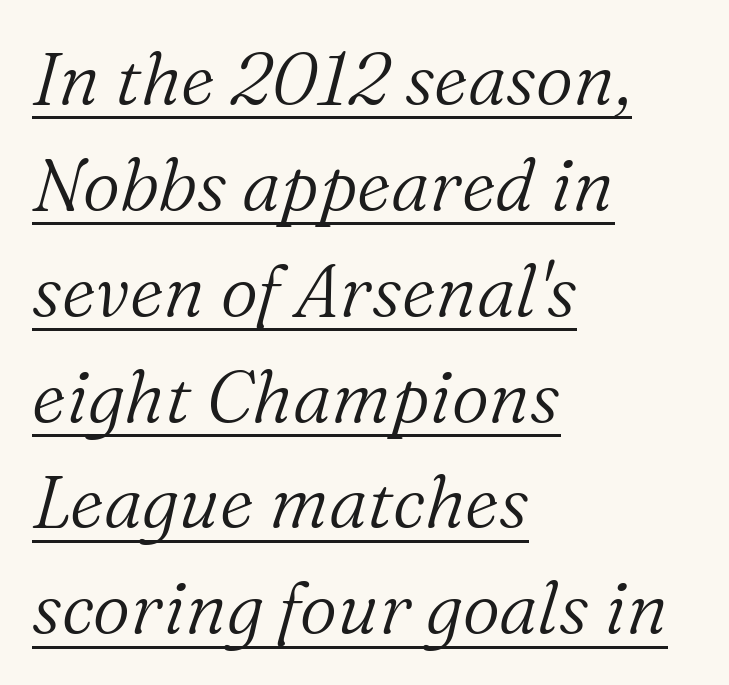
Slant detected: the letters are inclined. Compared with typical body copy, the letter spacing here is the same. Weight class: somewhere from thin through regular. The letters advance in unequal steps, a hallmark of proportional type. Does a line run under the words? Yes, clearly.
